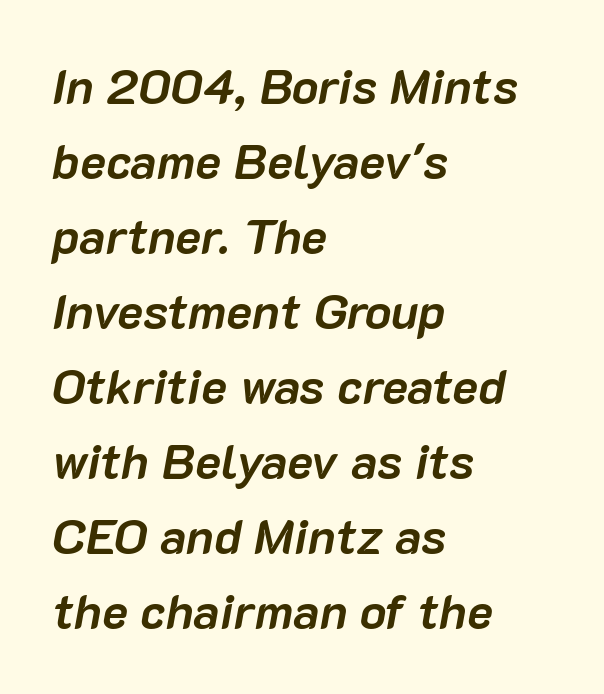
{"italic": "yes", "lean": "right", "slant_degrees": 10, "bold": "yes", "weight": "semibold", "width": "normal", "stroke_contrast": "low", "x_height": "medium", "monospaced": "no", "underline": "no", "align": "left", "line_spacing": "normal", "line_spacing_ratio": 1.53, "letter_spacing": "normal", "letter_spacing_em": 0.0, "glyph_px": 49}
